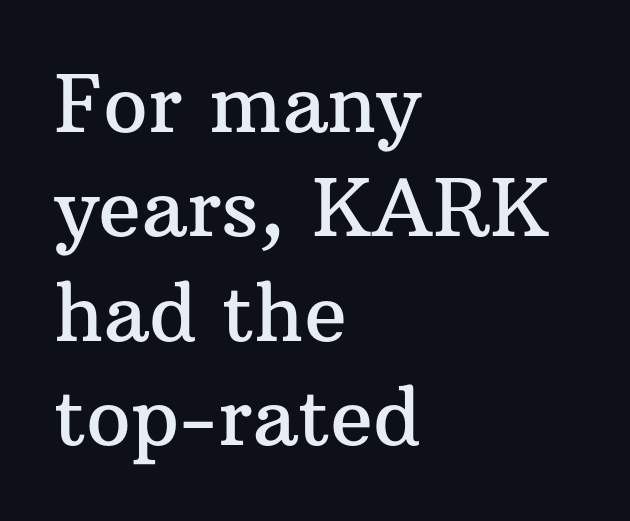
The image shows 79 px serif type, upright; set left-aligned, normal line spacing (1.32x), normal letter spacing, not underlined; medium stroke contrast and a medium x-height.
